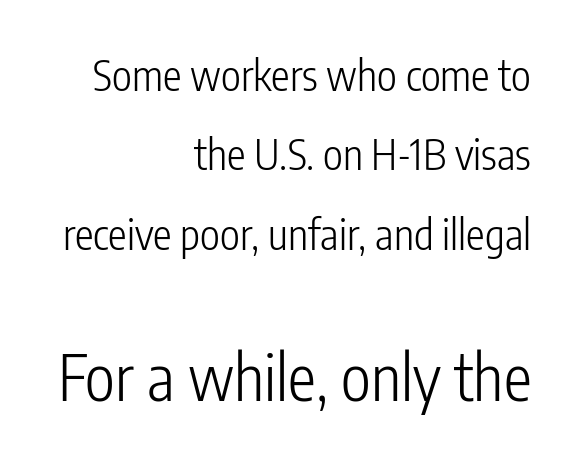
The image shows 63 px light, condensed sans-serif type, upright; set right-aligned, line spacing 1.89x, normal letter spacing, not underlined; the second (bottom) block is 1.5x larger; low stroke contrast and a medium x-height.
